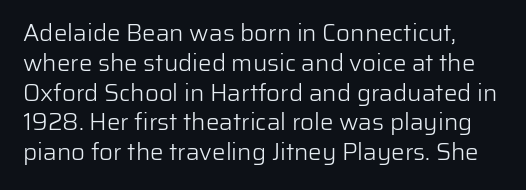
{"italic": "no", "bold": "no", "underline": "no", "line_spacing_ratio": 1.24, "letter_spacing": "normal", "letter_spacing_em": 0.0, "glyph_px": 24}
